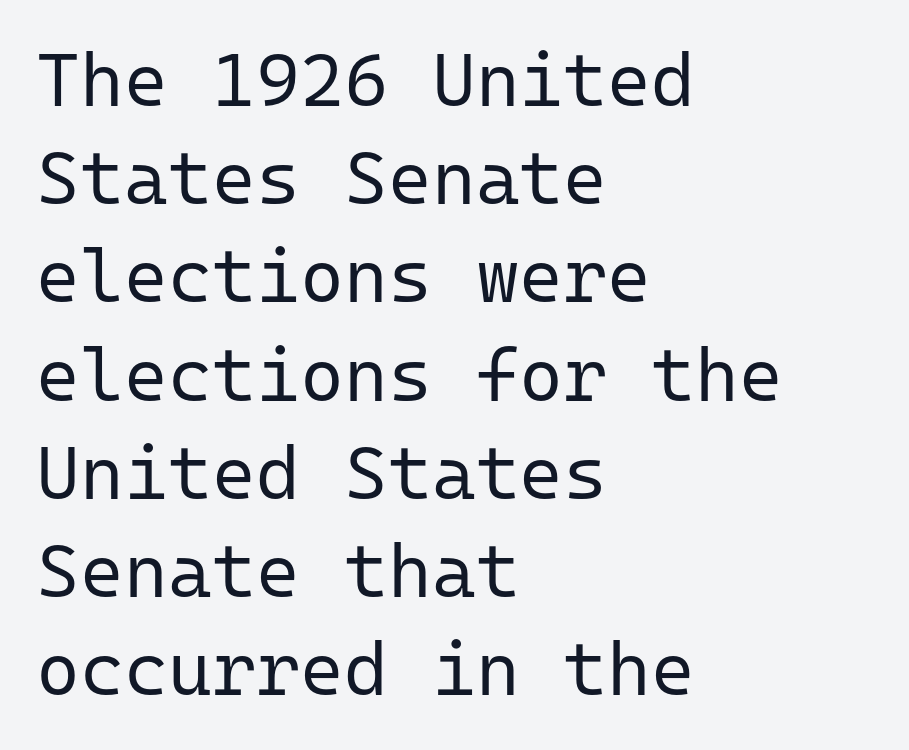
The image shows 75 px regular-weight sans-serif type, upright, monospaced; set left-aligned, normal line spacing (1.31x), normal letter spacing, not underlined; low stroke contrast and a medium x-height.
